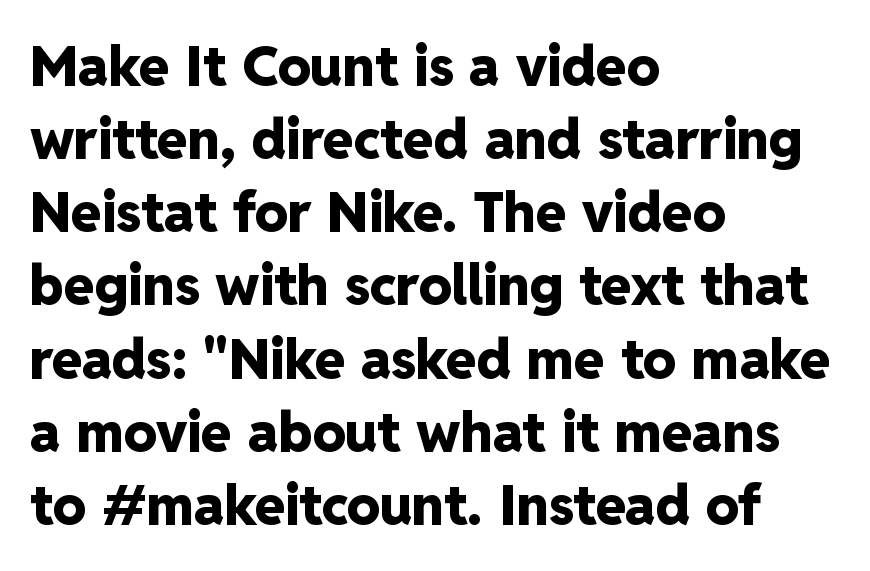
Clear beneath every line of the passage. A dark, heavy texture on the line: the type is bold. The typography opts for an upright posture over an oblique one. Here the designer chose a conventional face with non-uniform glyph widths.
